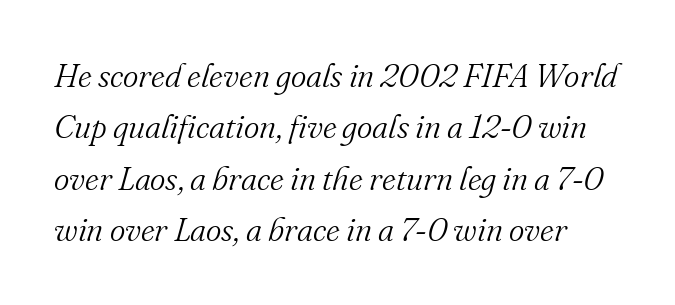
Character widths vary here, with narrow letters taking less room than wide ones. Yep, those are serifs on the letters. The passage shown stacks its lines at a standard gap. You could call the tracking neutral — neither tight nor loose. The font is comparable to plain body text, perhaps lighter.
